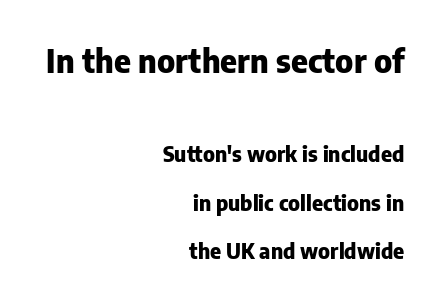
{"serif": "no", "italic": "no", "bold": "yes", "weight": "heavy", "width": "normal", "stroke_contrast": "low", "x_height": "medium", "monospaced": "no", "underline": "no", "align": "right", "line_spacing": "loose", "line_spacing_ratio": 2.32, "letter_spacing": "normal", "letter_spacing_em": 0.0, "larger_block": "first", "size_ratio": 1.52, "glyph_px": 32}
